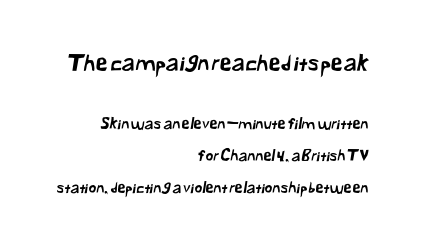
The image shows 22 px text type; set right-aligned, loose line spacing (2.13x), normal letter spacing, not underlined; the first (top) block is 1.47x larger.
